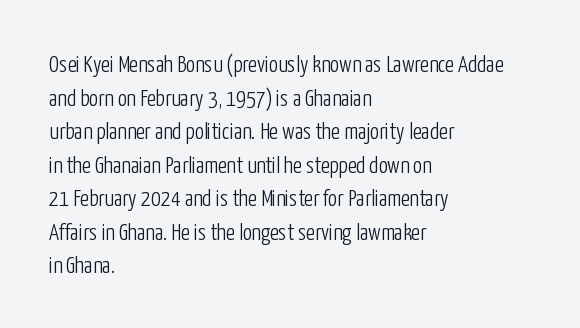
What stands out about the letter spacing? Nothing — it is the standard amount. Type without underlining. You can tell it's not italic because the verticals are truly vertical. Is there much room between lines? A standard amount, neither cramped nor airy.
